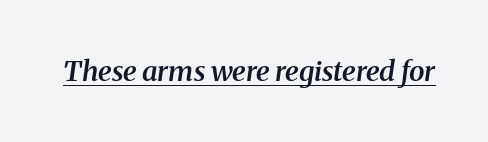
{"serif": "yes", "italic": "yes", "lean": "right", "slant_degrees": 8, "bold": "semi", "weight": "semibold", "width": "normal", "stroke_contrast": "medium", "x_height": "medium", "monospaced": "no", "underline": "yes", "letter_spacing": "normal", "letter_spacing_em": 0.0, "glyph_px": 28}
